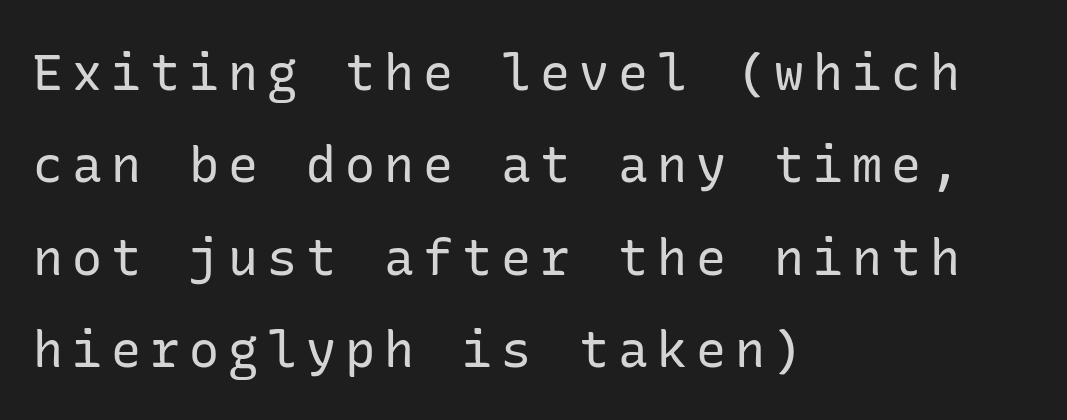
Any mark beneath the type? The region is blank. The letterforms sit at book weight or below. Regarding serifs, this sample does without them. The specimen reads as upright at a glance. Horizontally, the lines are justified to the leading edge only.
